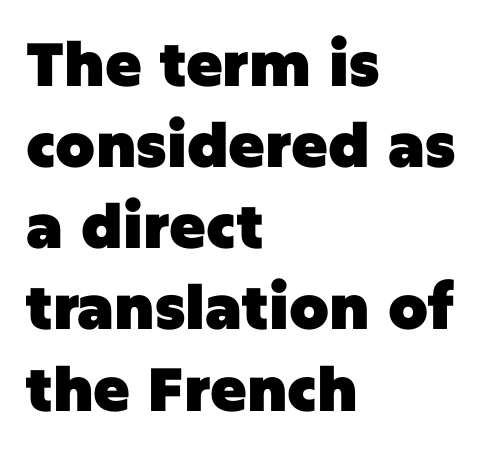
{"serif": "no", "italic": "no", "bold": "yes", "weight": "heavy", "width": "normal", "stroke_contrast": "low", "x_height": "large", "monospaced": "no", "underline": "no", "align": "left", "line_spacing": "normal", "line_spacing_ratio": 1.33, "letter_spacing": "normal", "letter_spacing_em": 0.0, "glyph_px": 61}
